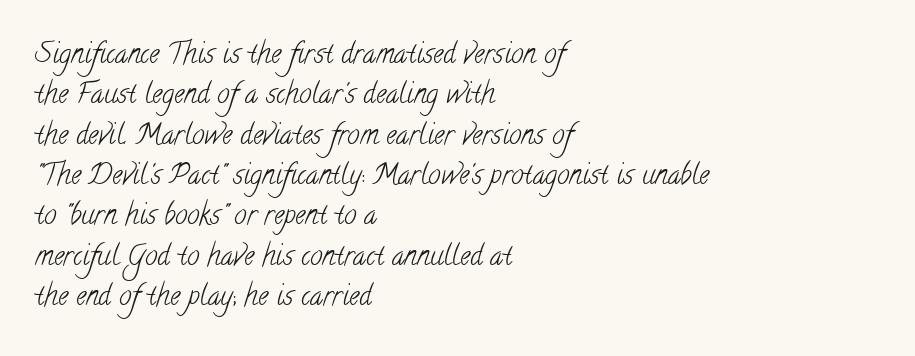
{"serif": "yes", "bold": "no", "weight": "light", "width": "condensed", "stroke_contrast": "low", "x_height": "small", "monospaced": "no", "underline": "no", "align": "left", "line_spacing": "normal", "line_spacing_ratio": 1.44, "letter_spacing": "normal", "letter_spacing_em": 0.0, "glyph_px": 28}
